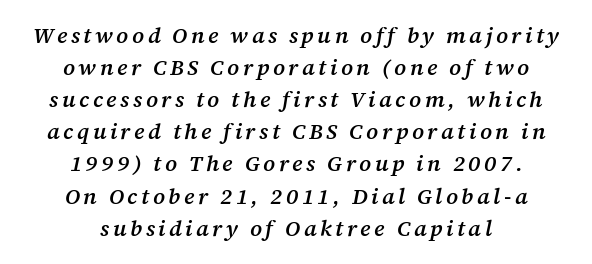
The glyphs have the mass of a demibold cut, below bold. Regarding leading, the lines here are spaced in the standard way. The baseline area is clear. The text carries the slant typical of an italic or oblique font. Every row of glyphs is offset so its center matches the block's center.
